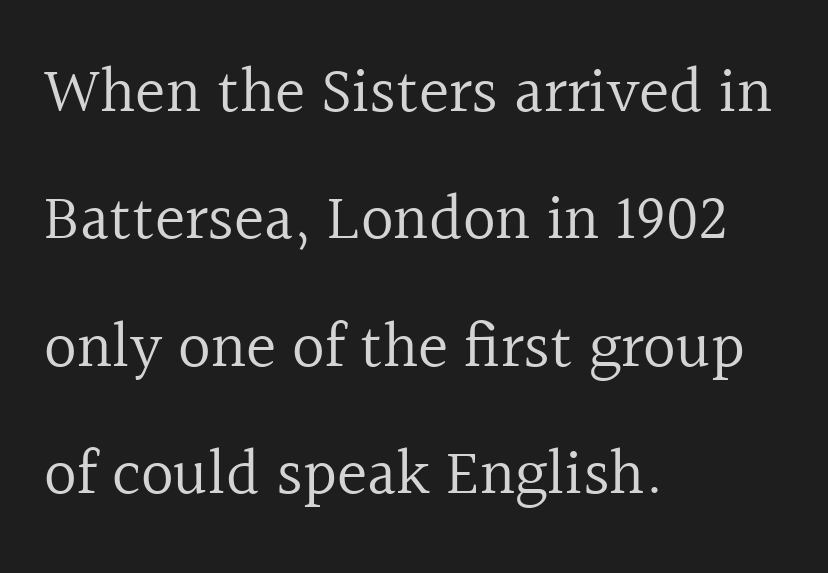
{"serif": "yes", "italic": "no", "bold": "no", "weight": "regular", "width": "normal", "x_height": "medium", "monospaced": "no", "underline": "no", "align": "left", "line_spacing": "loose", "line_spacing_ratio": 1.99, "letter_spacing": "normal", "letter_spacing_em": 0.0, "glyph_px": 64}
